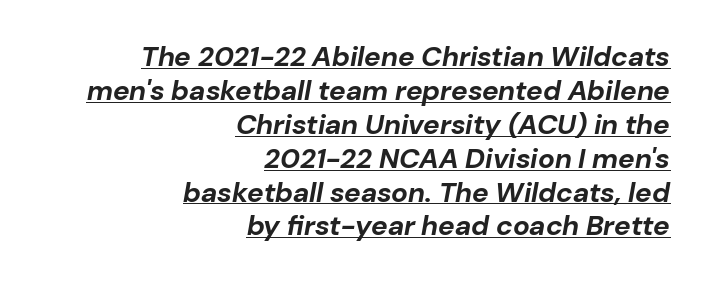
{"italic": "yes", "lean": "right", "slant_degrees": 10, "bold": "yes", "weight": "bold", "width": "normal", "stroke_contrast": "low", "x_height": "medium", "monospaced": "no", "underline": "yes", "align": "right", "line_spacing_ratio": 1.21, "letter_spacing": "normal", "letter_spacing_em": 0.0, "glyph_px": 28}
